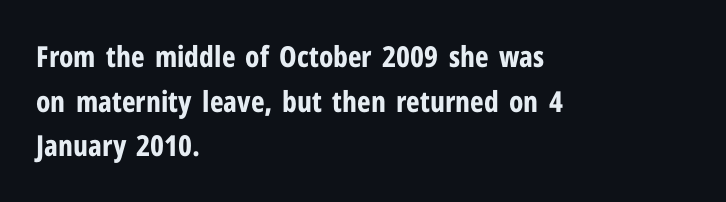
The image shows 29 px bold, condensed sans-serif type, upright; set left-aligned, normal line spacing (1.54x), normal letter spacing, not underlined; low stroke contrast and a medium x-height.
